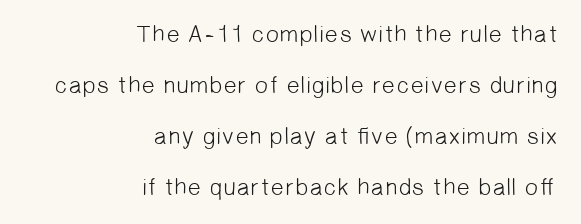
The image shows 24 px text type; set right-aligned, loose line spacing (2.12x), normal letter spacing, not underlined.
